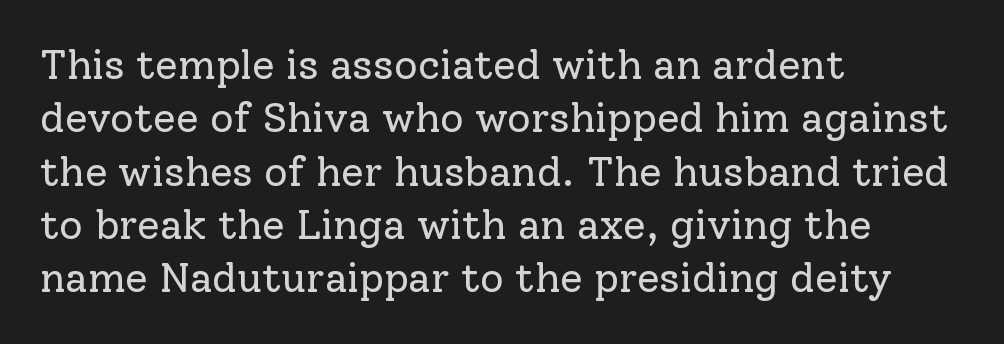
The gaps between neighbouring characters are ordinary and unremarkable. Each stroke keeps to a modest, everyday thickness or less. Baseline-to-baseline distance is the conventional proportion of letter height. The designer went with a serif here, giving each stem small feet. Only glyphs here, with clear space below each row. You could not count columns in this text — the font is proportionally spaced.
